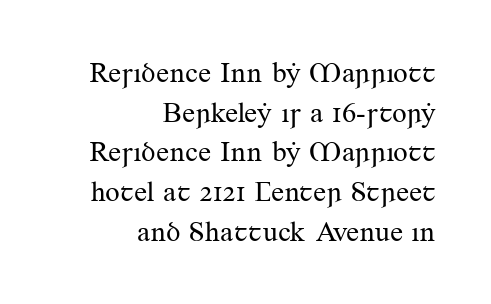
The image shows 29 px regular-weight serif type, upright; set right-aligned, normal line spacing (1.37x), normal letter spacing, not underlined; medium stroke contrast and a small x-height.
